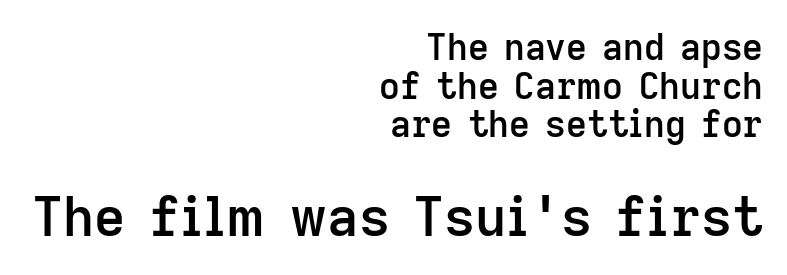
The image shows 54 px semibold sans-serif type, upright; set right-aligned, tight line spacing (1.07x), normal letter spacing, not underlined; the second (bottom) block is 1.5x larger; low stroke contrast and a medium x-height.
